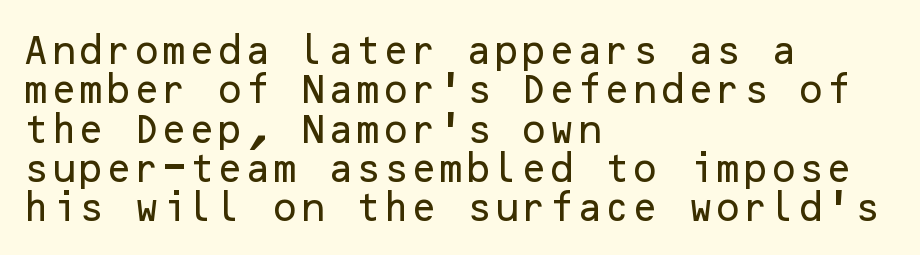
{"serif": "no", "italic": "no", "width": "normal", "stroke_contrast": "low", "x_height": "medium", "underline": "no", "align": "left", "line_spacing_ratio": 1.23, "letter_spacing": "normal", "letter_spacing_em": 0.0, "glyph_px": 32}
